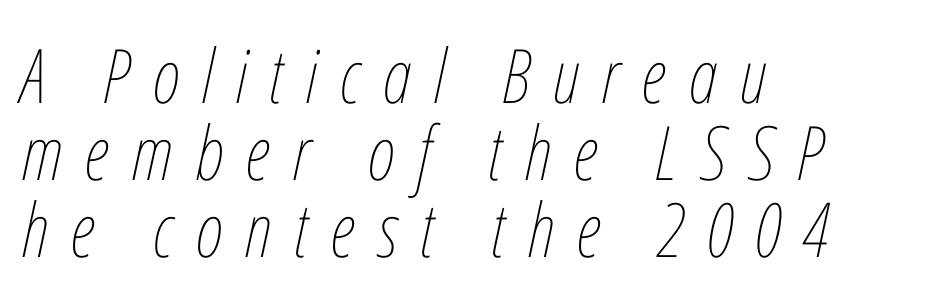
{"italic": "yes", "lean": "right", "slant_degrees": 12, "bold": "no", "weight": "thin", "width": "condensed", "stroke_contrast": "low", "x_height": "medium", "monospaced": "no", "underline": "no", "align": "left", "line_spacing": "tight", "line_spacing_ratio": 1.03, "letter_spacing": "wide", "letter_spacing_em": 0.3, "glyph_px": 75}
